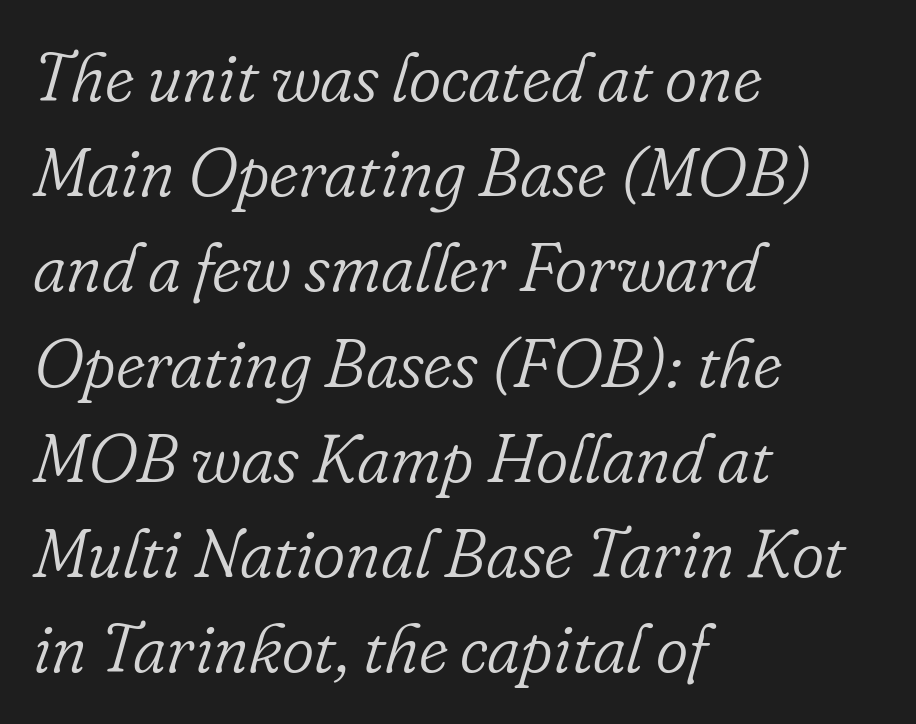
{"serif": "yes", "italic": "yes", "lean": "right", "slant_degrees": 16, "bold": "no", "weight": "light", "width": "normal", "stroke_contrast": "low", "x_height": "small", "monospaced": "no", "underline": "no", "align": "left", "line_spacing": "normal", "line_spacing_ratio": 1.38, "letter_spacing": "normal", "letter_spacing_em": 0.0, "glyph_px": 69}
